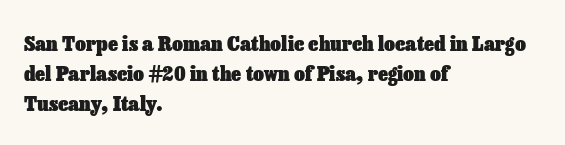
{"italic": "no", "bold": "yes", "underline": "no", "align": "left", "line_spacing": "normal", "line_spacing_ratio": 1.43, "letter_spacing": "normal", "letter_spacing_em": 0.0, "glyph_px": 21}
